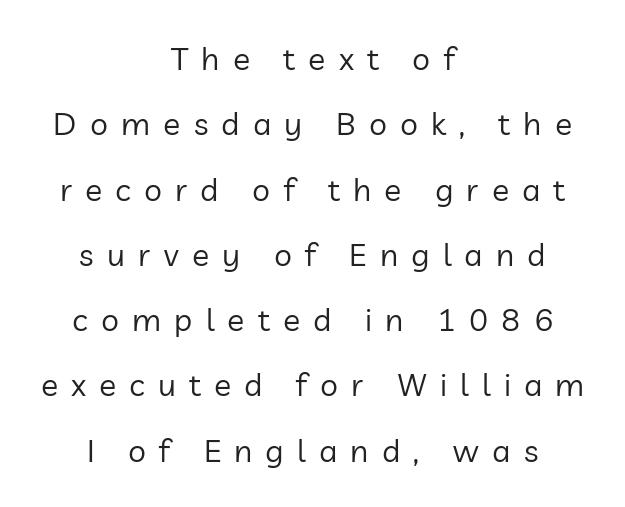
Q: Is the text bold? A: No.
Q: Is the text italic (slanted)? A: No, it is upright.
Q: Is the typeface a serif or a sans-serif typeface? A: Sans-serif.
Q: Is the text underlined? A: No.
Q: How is the paragraph aligned? A: Centered.
Q: Is the spacing between letters normal or unusually wide? A: Unusually wide.
Q: Is the spacing between lines tight, normal or loose? A: Loose.
Q: Width (condensed, normal, or wide)? A: Normal.
Q: Stroke contrast? A: Low.
Q: x-height? A: Medium.
Q: Monospaced? A: No.
